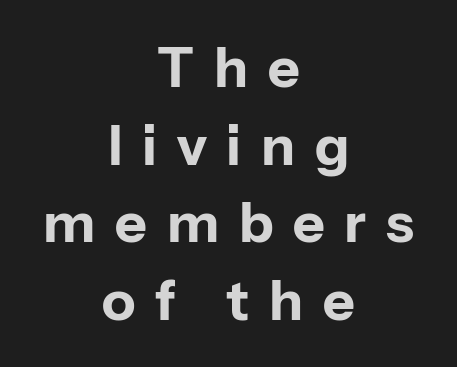
The letters advance in unequal steps, a hallmark of proportional type. Look at the stroke-to-counter ratio: heavy, a bold. Tracking value appears strongly positive — letters spread wide. The space between consecutive lines is moderate. The lettering stays uniformly vertical, giving the passage a roman look.
